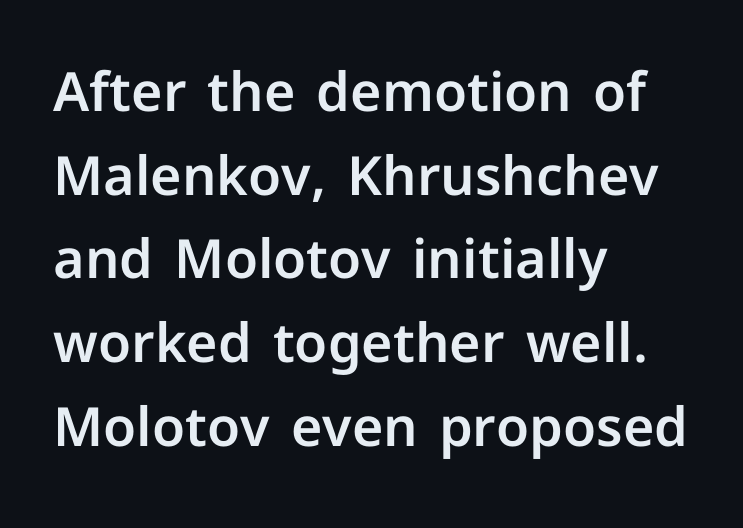
The image shows 54 px sans-serif type, upright; set left-aligned, normal line spacing (1.55x), normal letter spacing, not underlined; low stroke contrast and a medium x-height.
